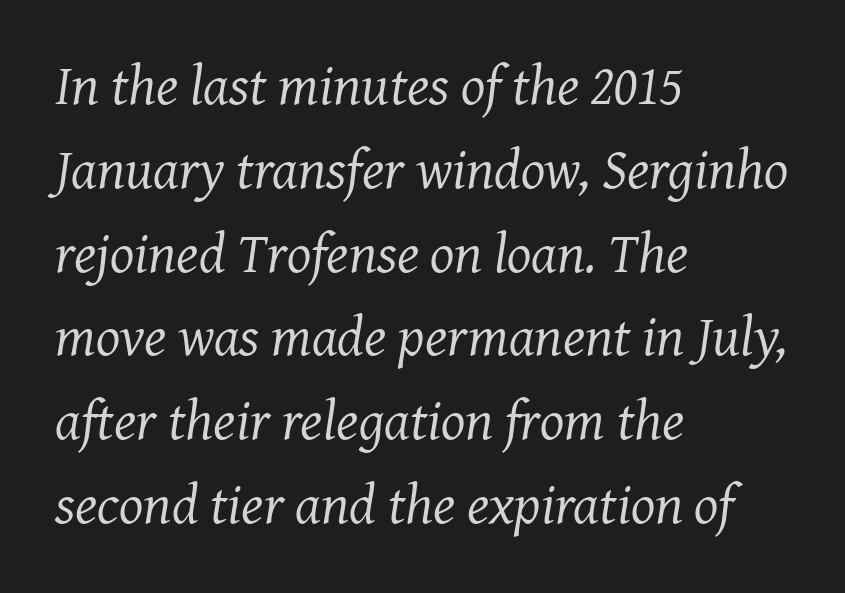
{"serif": "yes", "italic": "yes", "lean": "right", "slant_degrees": 7, "bold": "no", "weight": "regular", "width": "normal", "stroke_contrast": "medium", "x_height": "medium", "monospaced": "no", "underline": "no", "align": "left", "line_spacing": "normal", "line_spacing_ratio": 1.47, "letter_spacing": "normal", "letter_spacing_em": 0.0, "glyph_px": 57}
